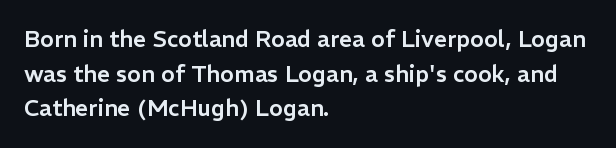
{"italic": "no", "underline": "no", "align": "left", "line_spacing": "normal", "line_spacing_ratio": 1.51, "letter_spacing": "normal", "letter_spacing_em": 0.0, "glyph_px": 23}
